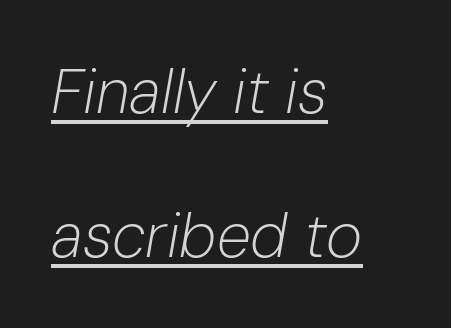
{"italic": "yes", "lean": "right", "slant_degrees": 10, "bold": "no", "weight": "light", "width": "normal", "stroke_contrast": "low", "x_height": "medium", "monospaced": "no", "underline": "yes", "align": "left", "line_spacing": "loose", "line_spacing_ratio": 2.32, "letter_spacing": "normal", "letter_spacing_em": 0.0, "glyph_px": 62}
